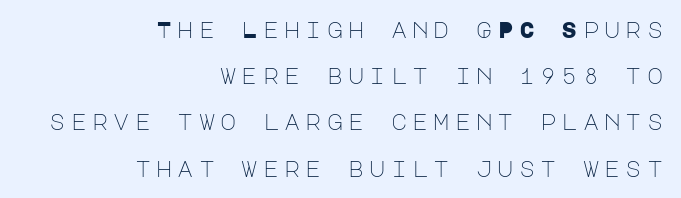
Q: Is the text bold? A: No.
Q: Is the text italic (slanted)? A: No, it is upright.
Q: Is the text underlined? A: No.
Q: How is the paragraph aligned? A: Right-aligned.
Q: Is the spacing between letters normal or unusually wide? A: Unusually wide.
Q: Is the spacing between lines tight, normal or loose? A: Loose.
